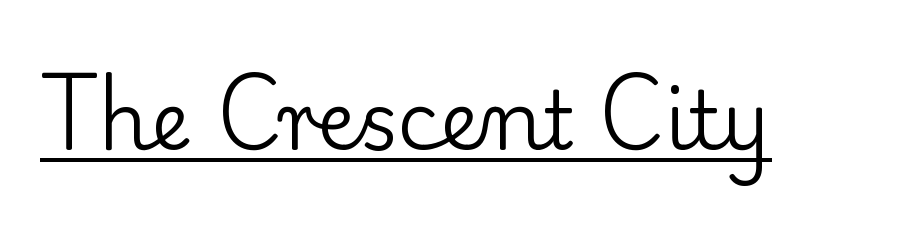
Q: Is the text bold? A: No.
Q: Is the text italic (slanted)? A: No, it is upright.
Q: Is the typeface a serif or a sans-serif typeface? A: Serif.
Q: Is the text underlined? A: Yes.
Q: Is the spacing between letters normal or unusually wide? A: Normal.
Q: Width (condensed, normal, or wide)? A: Normal.
Q: Stroke contrast? A: Low.
Q: x-height? A: Small.
Q: Monospaced? A: No.
